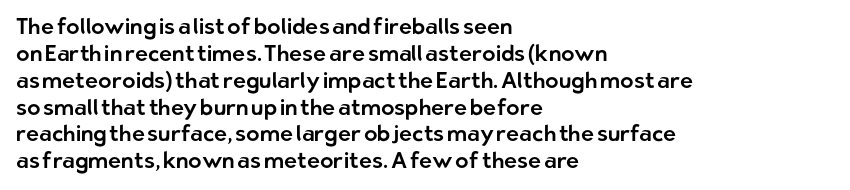
{"italic": "no", "underline": "no", "align": "left", "line_spacing_ratio": 1.22, "letter_spacing": "normal", "letter_spacing_em": 0.0, "glyph_px": 22}
